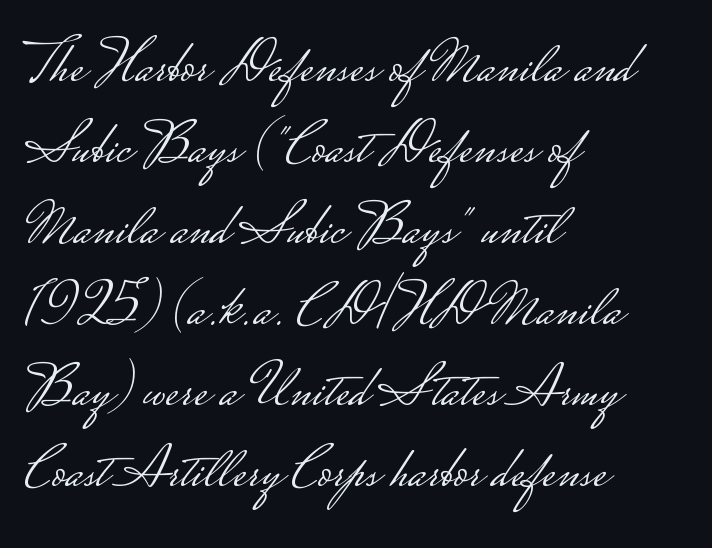
How would I describe the line gaps? Plain and ordinary. Serifs: no, the terminals of the letterforms are clean. Short and long lines alike share a common starting point at left. The zone under the glyphs is completely vacant. Is the letter spacing exaggerated? No — it looks like the ordinary default.
